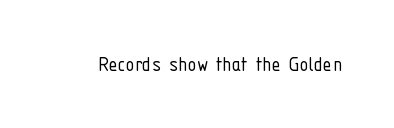
{"italic": "no", "bold": "no", "underline": "no", "letter_spacing": "normal", "letter_spacing_em": 0.0, "glyph_px": 23}
